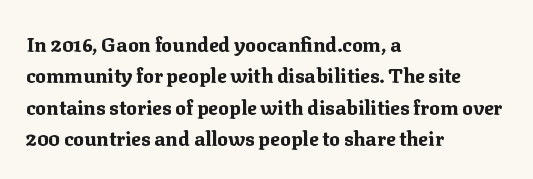
The image shows 20 px bold type, upright; set left-aligned, normal line spacing (1.57x), normal letter spacing, not underlined.
